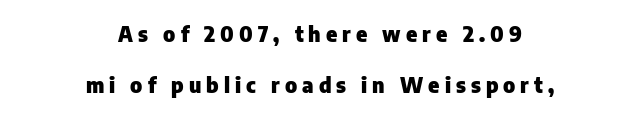
Letters rest on an invisible, unmarked baseline. These lines stack symmetrically, like a column narrowing and widening about its center. Vertical spacing — loose. You'd pick this weight for a headline — it's a proper bold.
